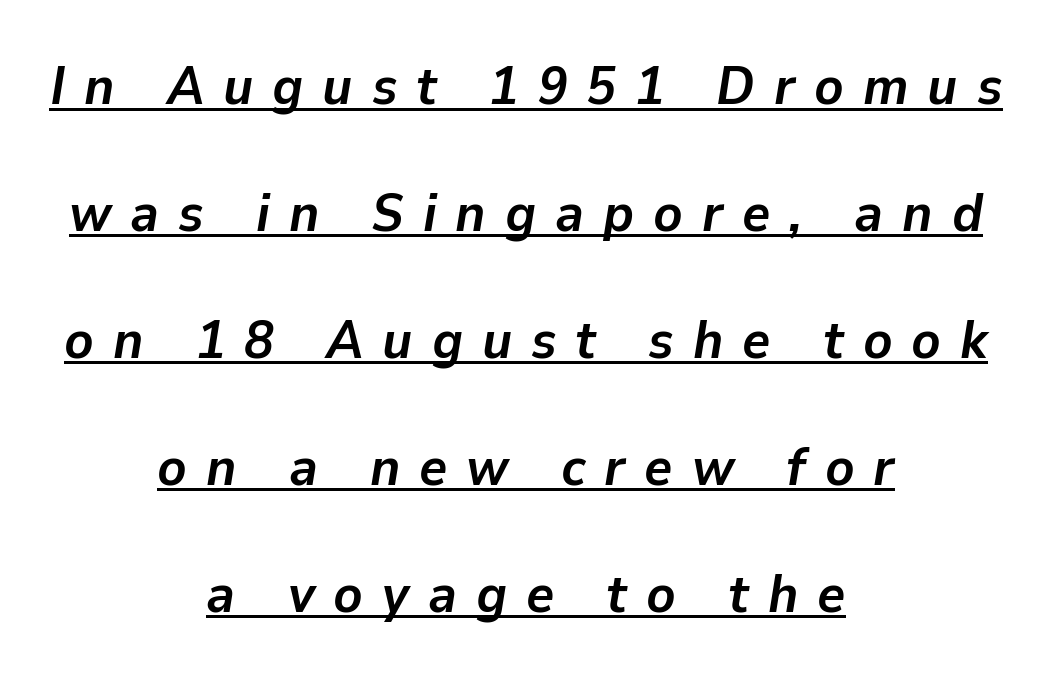
The image shows 54 px semibold type, italic (leaning right); set centered, loose line spacing (2.35x), unusually wide letter spacing (+0.35 em), underlined; low stroke contrast and a medium x-height.
